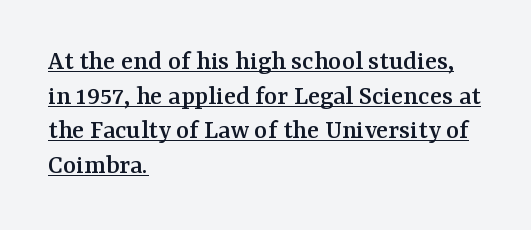
Characters remain perfectly vertical along every line. Serif or sans? Serif — the stroke terminals have little feet. Note the varied advance widths — an 'i' is clearly narrower than an 'm'. Leftover space on each line is placed entirely after the last word.
